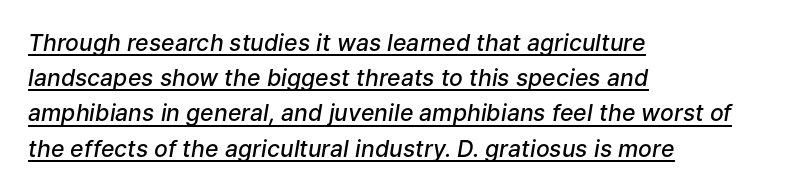
{"italic": "yes", "lean": "right", "slant_degrees": 9, "bold": "semi", "underline": "yes", "align": "left", "line_spacing": "normal", "line_spacing_ratio": 1.53, "letter_spacing": "normal", "letter_spacing_em": 0.0, "glyph_px": 23}
